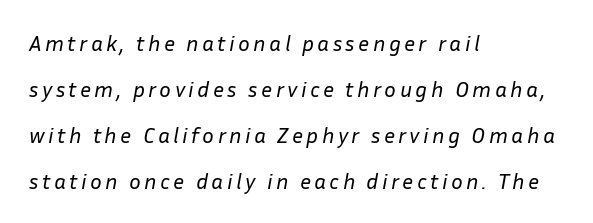
Q: Is the text bold? A: No.
Q: Is the text italic (slanted)? A: Yes, it leans right by about 10 degrees.
Q: Is the text underlined? A: No.
Q: How is the paragraph aligned? A: Left-aligned.
Q: Is the spacing between lines tight, normal or loose? A: Loose.
